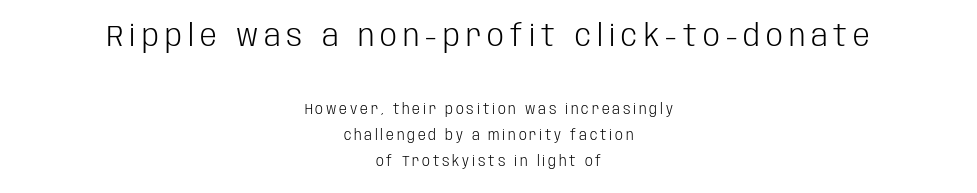
The image shows 30 px light, condensed sans-serif type, upright; set centered, line spacing 1.87x, unusually wide letter spacing (+0.2 em), not underlined; the first (top) block is 2.14x larger; low stroke contrast and a large x-height.
